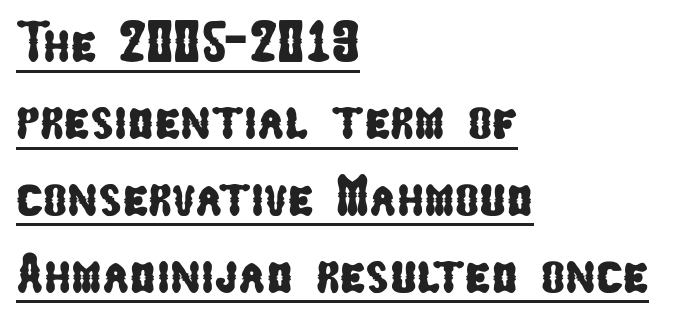
Horizontal bands of white between lines are of average thickness. The gaps between neighbouring characters are ordinary and unremarkable. Each line of the rendering has a horizontal stroke beneath the glyphs. You can tell from the bare stems that sans-serif type was used.
